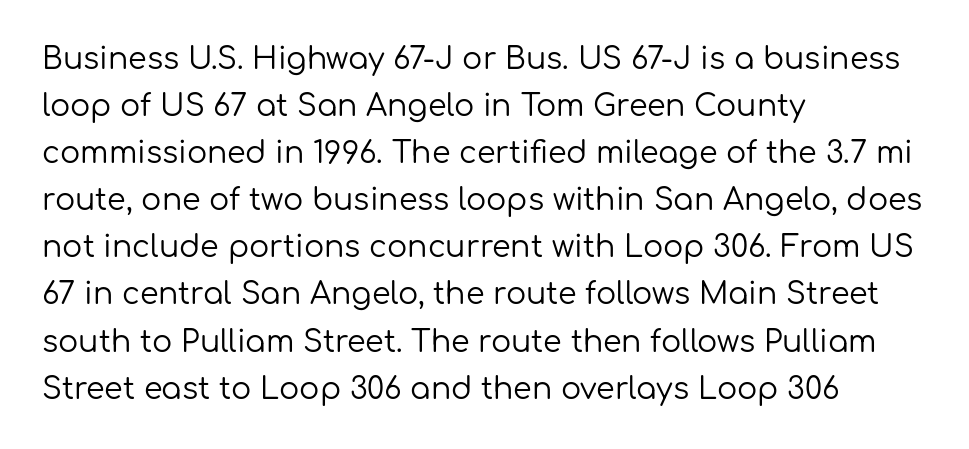
{"serif": "no", "italic": "no", "bold": "no", "weight": "regular", "width": "normal", "stroke_contrast": "low", "x_height": "medium", "monospaced": "no", "underline": "no", "align": "left", "line_spacing": "normal", "line_spacing_ratio": 1.57, "letter_spacing": "normal", "letter_spacing_em": 0.0, "glyph_px": 30}
